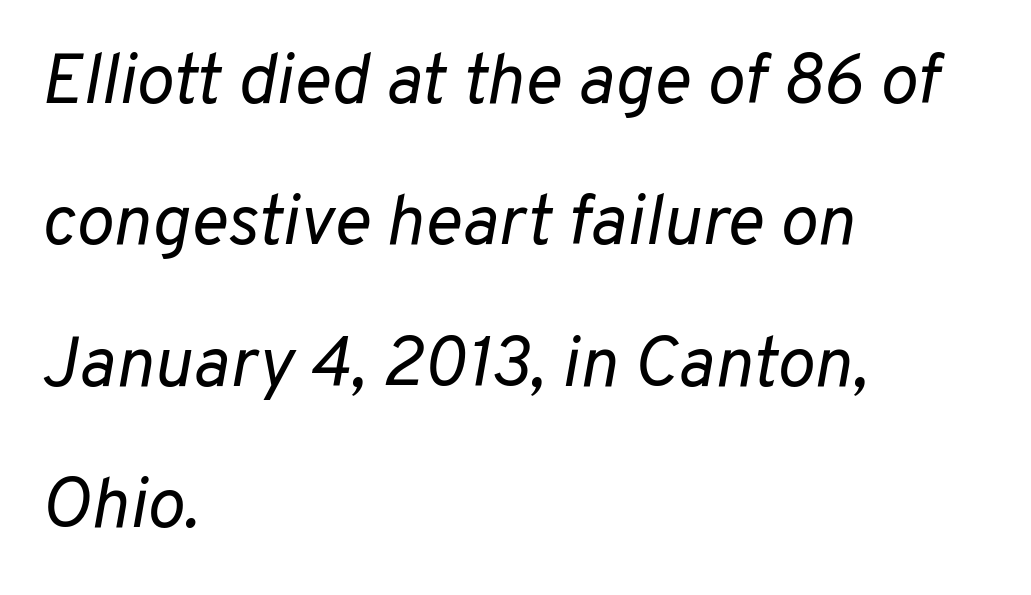
{"italic": "yes", "lean": "right", "slant_degrees": 10, "bold": "no", "weight": "regular", "width": "normal", "stroke_contrast": "low", "x_height": "medium", "monospaced": "no", "underline": "no", "align": "left", "line_spacing": "loose", "line_spacing_ratio": 1.99, "letter_spacing": "normal", "letter_spacing_em": 0.0, "glyph_px": 71}
